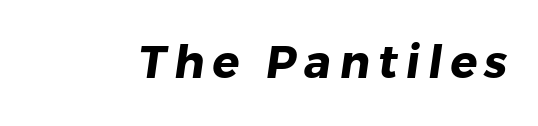
{"serif": "no", "bold": "yes", "weight": "heavy", "width": "normal", "stroke_contrast": "low", "x_height": "medium", "monospaced": "no", "underline": "no", "glyph_px": 45}
